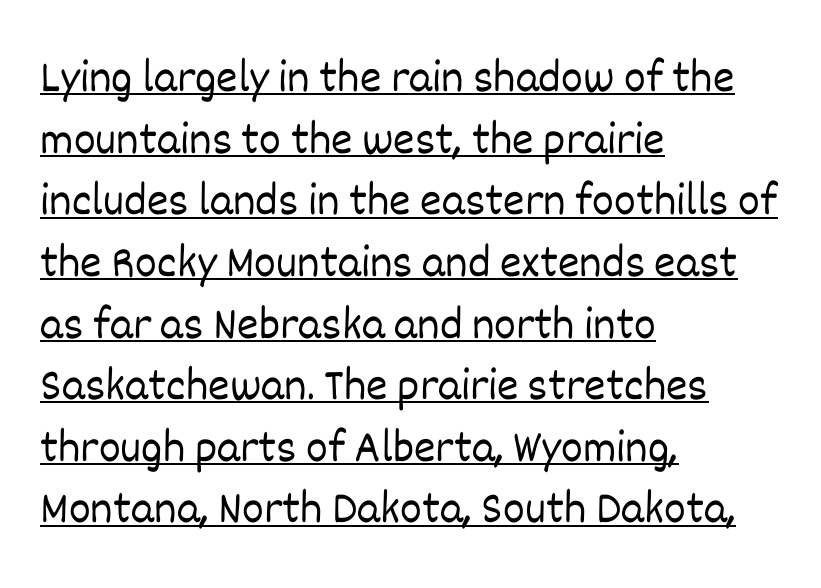
The passage is arranged the way most books set body copy — flush left. You could not count columns in this text — the font is proportionally spaced. Ink coverage per letter is moderate at most. Tall strokes in this sample are plumb rather than angled. A rule runs beneath these lines of type.
